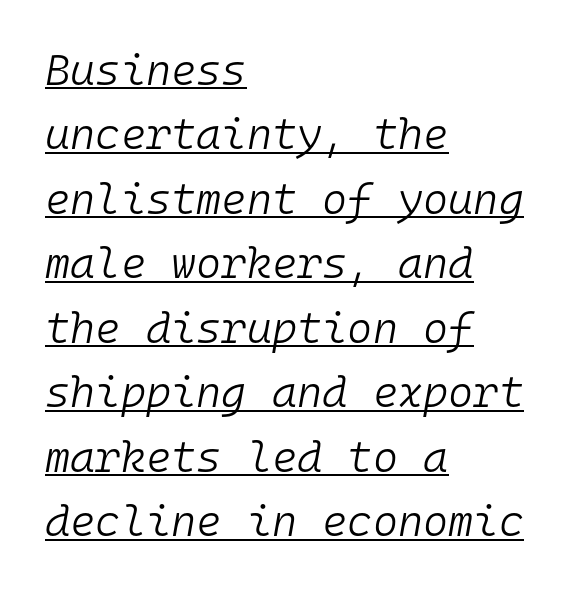
The image shows 43 px light type, italic (leaning right), monospaced; set left-aligned, normal line spacing (1.5x), normal letter spacing, underlined; low stroke contrast and a medium x-height.
